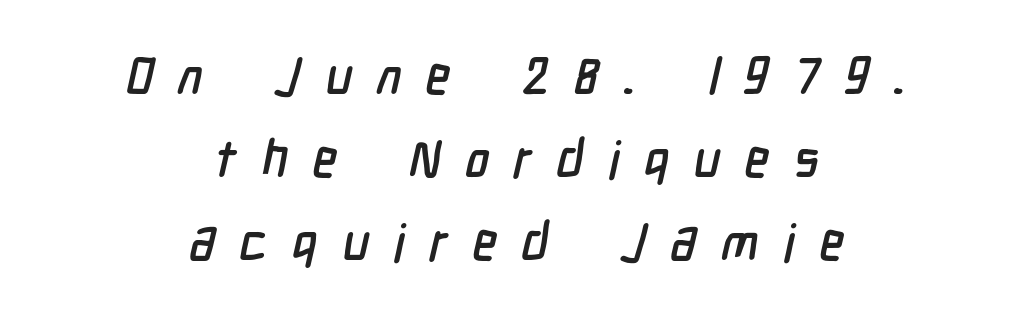
{"serif": "no", "width": "condensed", "stroke_contrast": "low", "x_height": "medium", "monospaced": "no", "underline": "no", "align": "center", "line_spacing": "normal", "line_spacing_ratio": 1.63, "letter_spacing": "wide", "letter_spacing_em": 0.48, "glyph_px": 51}
